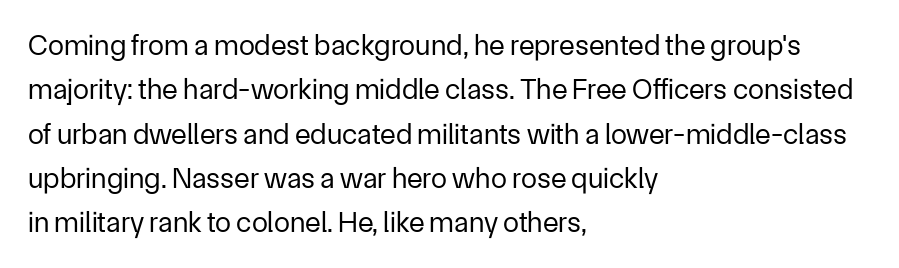
The image shows 29 px regular-weight sans-serif type, upright; set left-aligned, normal line spacing (1.53x), normal letter spacing, not underlined; low stroke contrast and a medium x-height.
